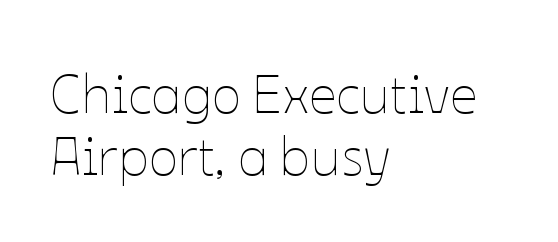
Interline gaps are noticeably narrow in this sample. The typesetter chose a ragged-right arrangement here. Stems here are at most as thick as an everyday book face. This sample has the flowing, uneven cadence of proportional lettering.
